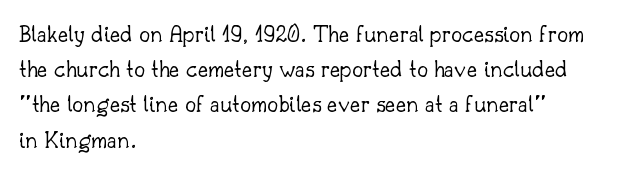
Q: Is the text bold? A: No.
Q: Is the text italic (slanted)? A: No, it is upright.
Q: Is the text underlined? A: No.
Q: How is the paragraph aligned? A: Left-aligned.
Q: Is the spacing between letters normal or unusually wide? A: Normal.
Q: Is the spacing between lines tight, normal or loose? A: Normal.
